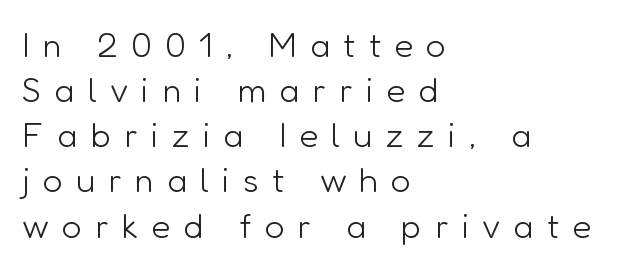
Q: Is the text bold? A: No.
Q: Is the text italic (slanted)? A: No, it is upright.
Q: Is the typeface a serif or a sans-serif typeface? A: Sans-serif.
Q: Is the text underlined? A: No.
Q: How is the paragraph aligned? A: Left-aligned.
Q: Is the spacing between letters normal or unusually wide? A: Unusually wide.
Q: Is the spacing between lines tight, normal or loose? A: Normal.
Q: Width (condensed, normal, or wide)? A: Normal.
Q: Stroke contrast? A: Low.
Q: x-height? A: Medium.
Q: Monospaced? A: No.
